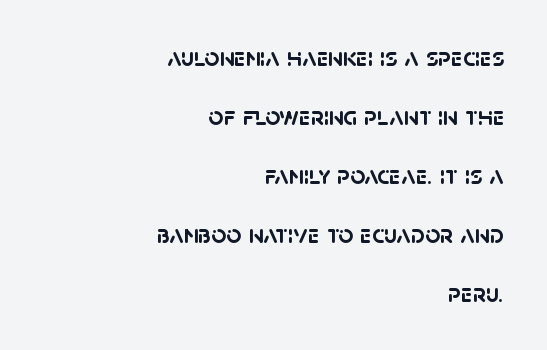
{"bold": "yes", "underline": "no", "align": "right", "line_spacing": "loose", "line_spacing_ratio": 2.27, "letter_spacing": "normal", "letter_spacing_em": 0.0, "glyph_px": 26}
